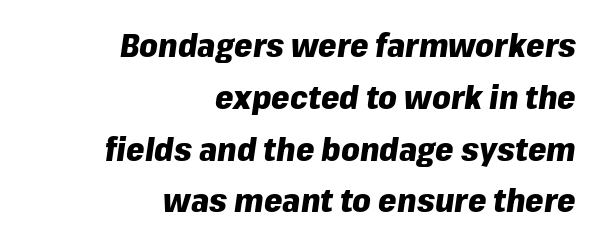
{"italic": "yes", "lean": "right", "slant_degrees": 8, "bold": "yes", "weight": "heavy", "width": "normal", "stroke_contrast": "low", "x_height": "medium", "monospaced": "no", "underline": "no", "align": "right", "line_spacing": "normal", "line_spacing_ratio": 1.57, "letter_spacing": "normal", "letter_spacing_em": 0.0, "glyph_px": 33}
